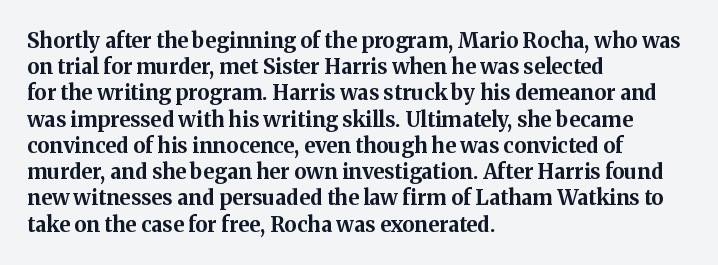
Does the weight exceed regular? Yes, all the way to bold. A typesetter would mark this as roman, not italic. The glyphs are unaccompanied by any horizontal stroke below them. Interline gaps are of average width in this sample. The horizontal fit of the characters is conventional and even.
